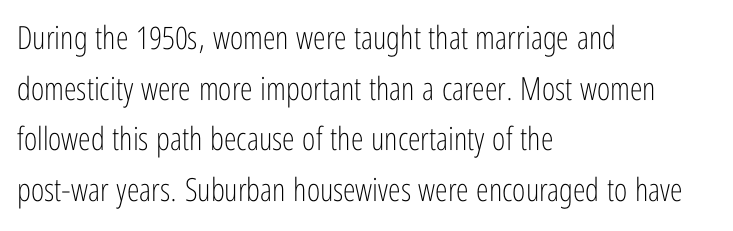
{"serif": "no", "italic": "no", "bold": "no", "weight": "light", "width": "condensed", "stroke_contrast": "low", "x_height": "medium", "monospaced": "no", "underline": "no", "align": "left", "line_spacing": "normal", "line_spacing_ratio": 1.58, "letter_spacing": "normal", "letter_spacing_em": 0.0, "glyph_px": 32}
